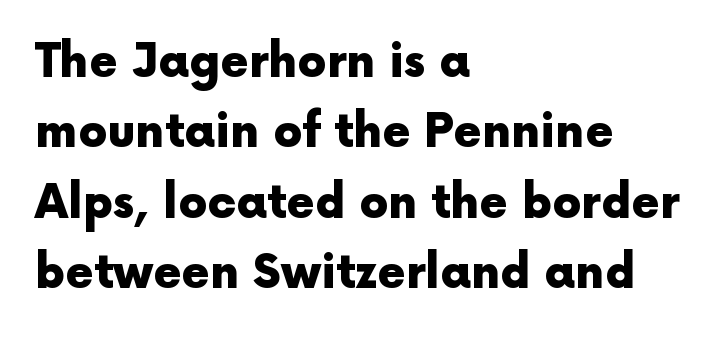
No italicization has been applied; the sample stays upright. Caption: standard tracking, unaltered. Character widths vary here, with narrow letters taking less room than wide ones. The designer went with a sans here, leaving each stem footless. The specimen omits any rule beneath the text block's lines.
